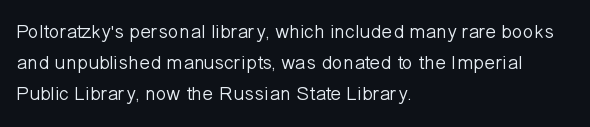
Between one letter and the next there's only the usual sliver of space. Letters rest on an invisible, unmarked baseline. Does the copy run flush right? No — it runs flush left. Nothing heavy about these letters — not bold at all.
